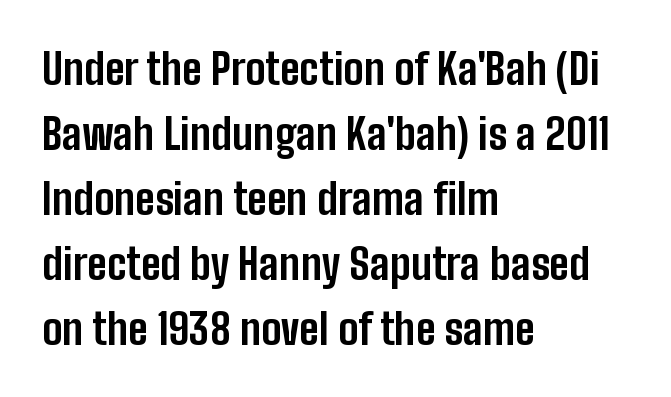
Q: Is the text bold? A: Yes.
Q: Is the text italic (slanted)? A: No, it is upright.
Q: Is the typeface a serif or a sans-serif typeface? A: Sans-serif.
Q: Is the text underlined? A: No.
Q: How is the paragraph aligned? A: Left-aligned.
Q: Is the spacing between letters normal or unusually wide? A: Normal.
Q: Is the spacing between lines tight, normal or loose? A: Normal.
Q: Width (condensed, normal, or wide)? A: Condensed.
Q: Stroke contrast? A: Low.
Q: x-height? A: Medium.
Q: Monospaced? A: No.
